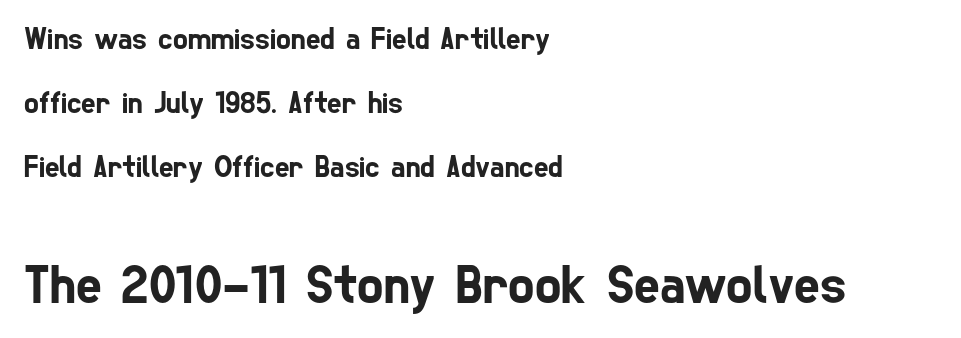
The line texture is even and compact thanks to regular tracking. This sample has the flowing, uneven cadence of proportional lettering. A sans-serif font was chosen for this passage. The lines are quadded left. Has an underline been added? It has not.
